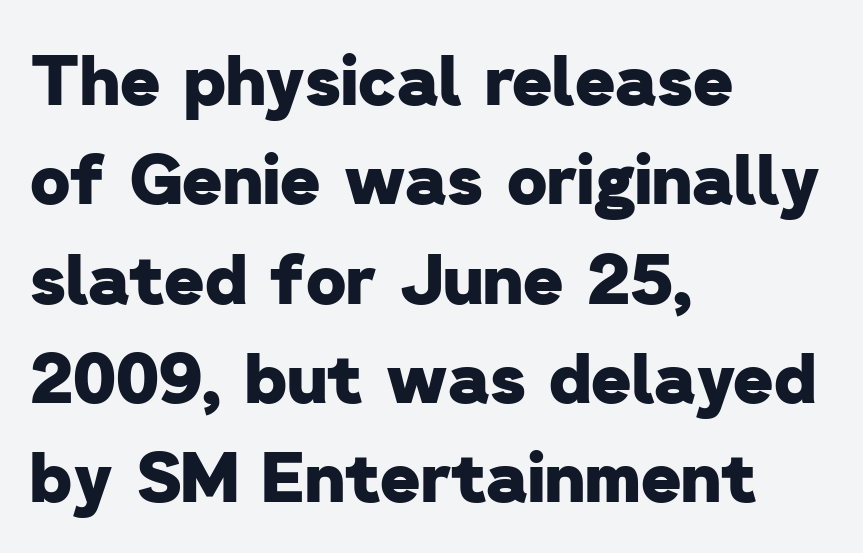
The image shows 69 px heavy sans-serif type; set left-aligned, normal line spacing (1.44x), normal letter spacing, not underlined; low stroke contrast and a medium x-height.
